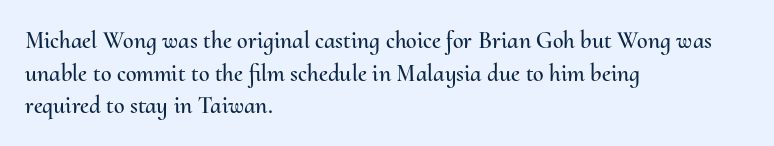
The image shows 24 px text type, upright; set left-aligned, normal line spacing (1.36x), normal letter spacing, not underlined.
